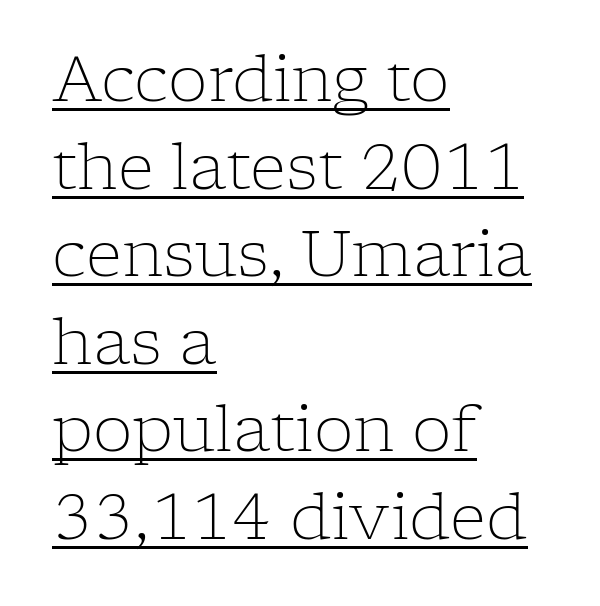
Q: Is the text bold? A: No.
Q: Is the text italic (slanted)? A: No, it is upright.
Q: Is the typeface a serif or a sans-serif typeface? A: Serif.
Q: Is the text underlined? A: Yes.
Q: How is the paragraph aligned? A: Left-aligned.
Q: Is the spacing between letters normal or unusually wide? A: Normal.
Q: Is the spacing between lines tight, normal or loose? A: Normal.
Q: Width (condensed, normal, or wide)? A: Normal.
Q: Stroke contrast? A: Low.
Q: x-height? A: Medium.
Q: Monospaced? A: No.
